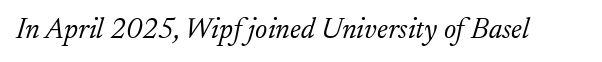
Q: Is the text bold? A: No.
Q: Is the text italic (slanted)? A: Yes, it leans right by about 17 degrees.
Q: Is the typeface a serif or a sans-serif typeface? A: Serif.
Q: Is the text underlined? A: No.
Q: Is the spacing between letters normal or unusually wide? A: Normal.
Q: Width (condensed, normal, or wide)? A: Normal.
Q: Stroke contrast? A: Low.
Q: x-height? A: Small.
Q: Monospaced? A: No.
